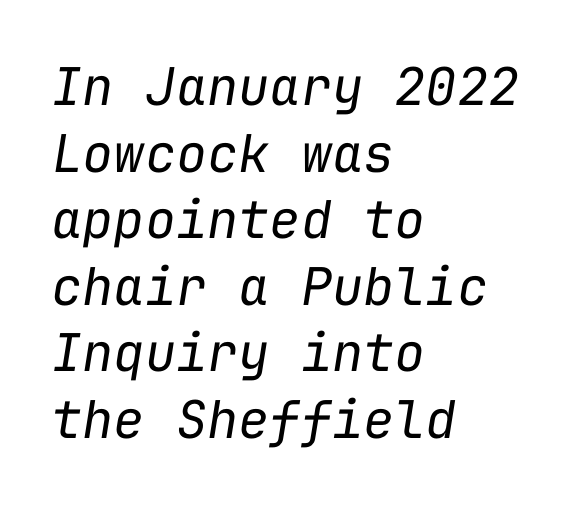
{"italic": "yes", "lean": "right", "slant_degrees": 9, "bold": "no", "weight": "regular", "width": "normal", "stroke_contrast": "low", "x_height": "medium", "monospaced": "yes", "underline": "no", "align": "left", "line_spacing": "normal", "line_spacing_ratio": 1.28, "letter_spacing": "normal", "letter_spacing_em": 0.0, "glyph_px": 52}
